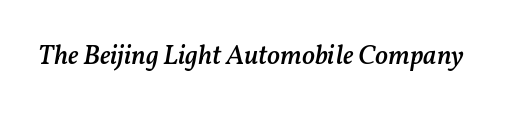
{"italic": "yes", "lean": "right", "slant_degrees": 11, "bold": "semi", "underline": "no", "letter_spacing": "normal", "letter_spacing_em": 0.0, "glyph_px": 27}
